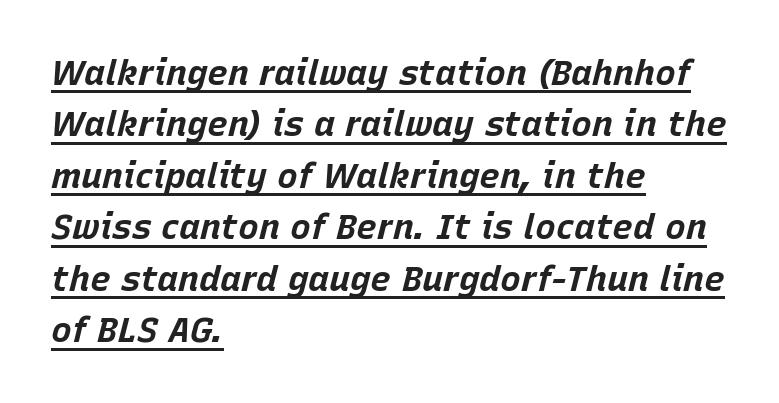
Heavy, bold letterforms. A typesetter would call this proportional, since set widths differ per character. Has an underline been added? It has. Looking at the ascenders, they clearly lean. Each new line begins a customary step beneath the previous one.
